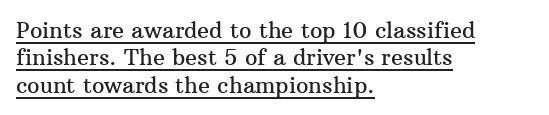
Q: Is the text italic (slanted)? A: No, it is upright.
Q: Is the text underlined? A: Yes.
Q: How is the paragraph aligned? A: Left-aligned.
Q: Is the spacing between letters normal or unusually wide? A: Normal.
Q: Is the spacing between lines tight, normal or loose? A: Normal.
